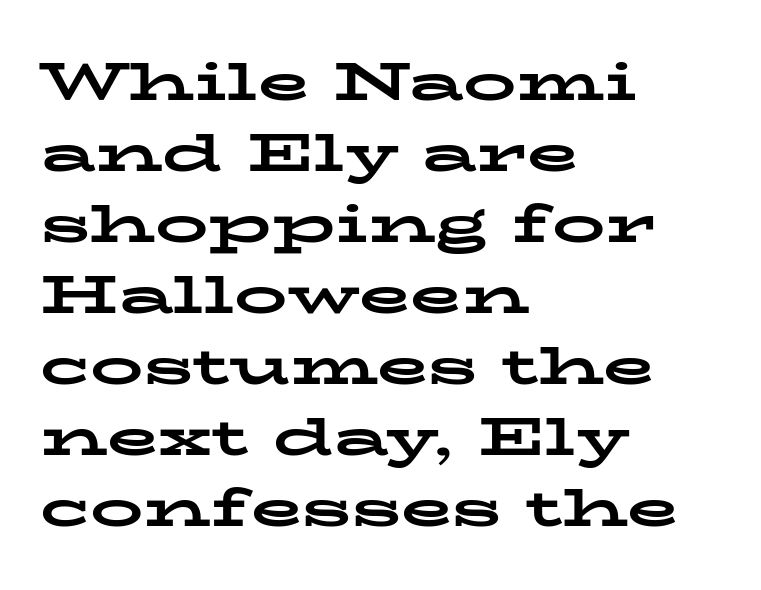
{"serif": "yes", "italic": "no", "bold": "yes", "weight": "bold", "width": "wide", "stroke_contrast": "low", "x_height": "medium", "monospaced": "no", "underline": "no", "align": "left", "line_spacing": "normal", "line_spacing_ratio": 1.34, "letter_spacing": "normal", "letter_spacing_em": 0.0, "glyph_px": 53}
